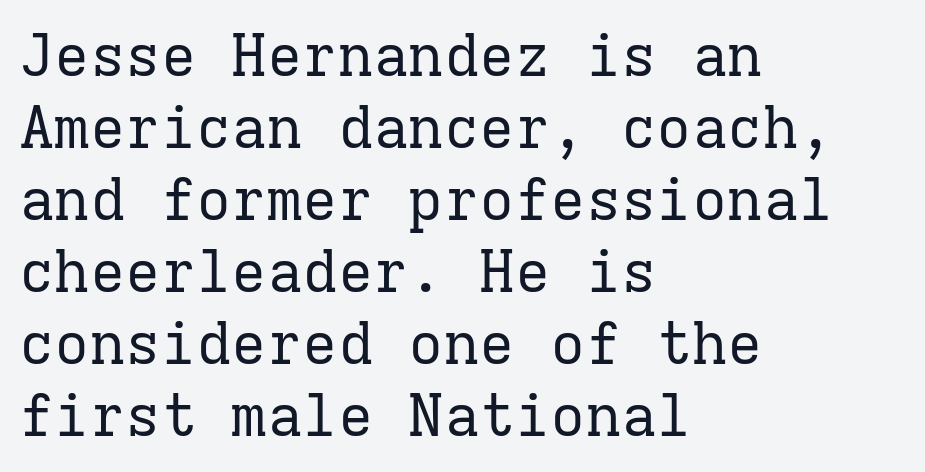
The image shows 59 px regular-weight serif type, upright, monospaced; set left-aligned, line spacing 1.22x, normal letter spacing, not underlined; low stroke contrast and a medium x-height.
